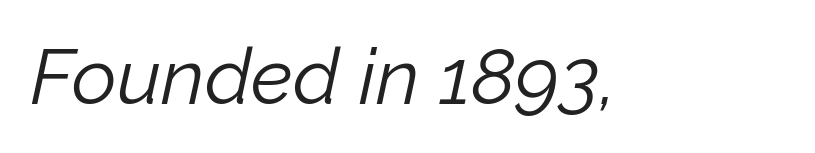
The image shows 78 px light type, italic (leaning right); set normal letter spacing, not underlined; low stroke contrast and a medium x-height.
